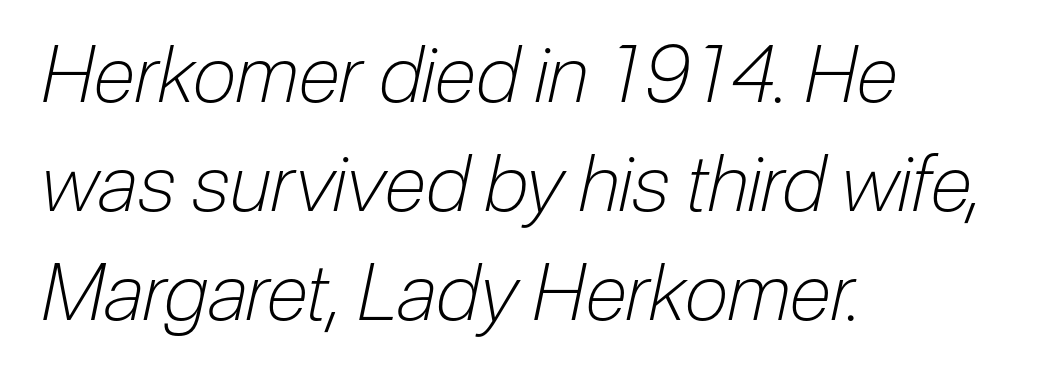
{"italic": "yes", "lean": "right", "slant_degrees": 12, "bold": "no", "weight": "light", "width": "condensed", "stroke_contrast": "low", "x_height": "medium", "monospaced": "no", "underline": "no", "align": "left", "line_spacing": "normal", "line_spacing_ratio": 1.4, "letter_spacing": "normal", "letter_spacing_em": 0.0, "glyph_px": 78}
